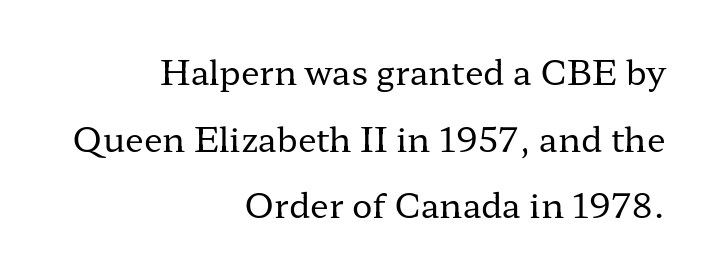
Small tapered or slab feet sit at the stroke ends, so this counts as serif. The lines are quadded right. Think of a printed novel: that variable character pitch is what you see here. The letterforms sit shoulder to shoulder at normal distance.
